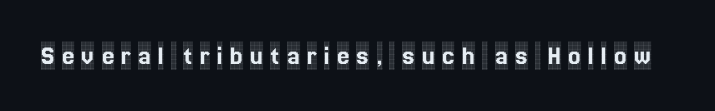
The image shows 28 px condensed serif type, upright; set unusually wide letter spacing (+0.25 em), not underlined; a large x-height.
